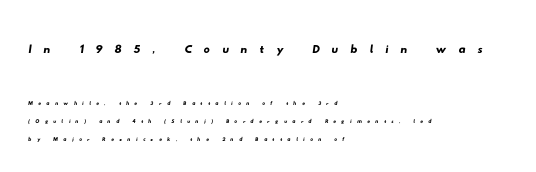
Q: Is the typeface a serif or a sans-serif typeface? A: Sans-serif.
Q: Is the text underlined? A: No.
Q: How is the paragraph aligned? A: Left-aligned.
Q: Is the spacing between letters normal or unusually wide? A: Unusually wide.
Q: Is the spacing between lines tight, normal or loose? A: Normal.
Q: Which block of text is set in a larger size, the first (top) or the second (bottom)? A: The first (top) one.
Q: Width (condensed, normal, or wide)? A: Wide.
Q: Stroke contrast? A: Low.
Q: x-height? A: Small.
Q: Monospaced? A: No.
